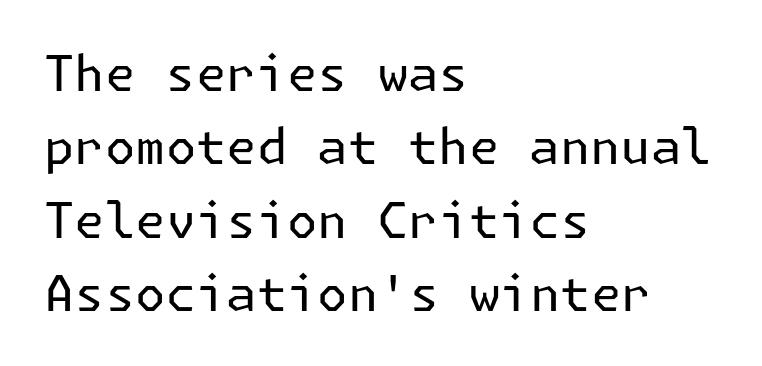
Q: Is the text bold? A: No.
Q: Is the text italic (slanted)? A: No, it is upright.
Q: Is the typeface a serif or a sans-serif typeface? A: Sans-serif.
Q: Is the text underlined? A: No.
Q: How is the paragraph aligned? A: Left-aligned.
Q: Is the spacing between letters normal or unusually wide? A: Normal.
Q: Is the spacing between lines tight, normal or loose? A: Normal.
Q: Width (condensed, normal, or wide)? A: Normal.
Q: Stroke contrast? A: Low.
Q: x-height? A: Medium.
